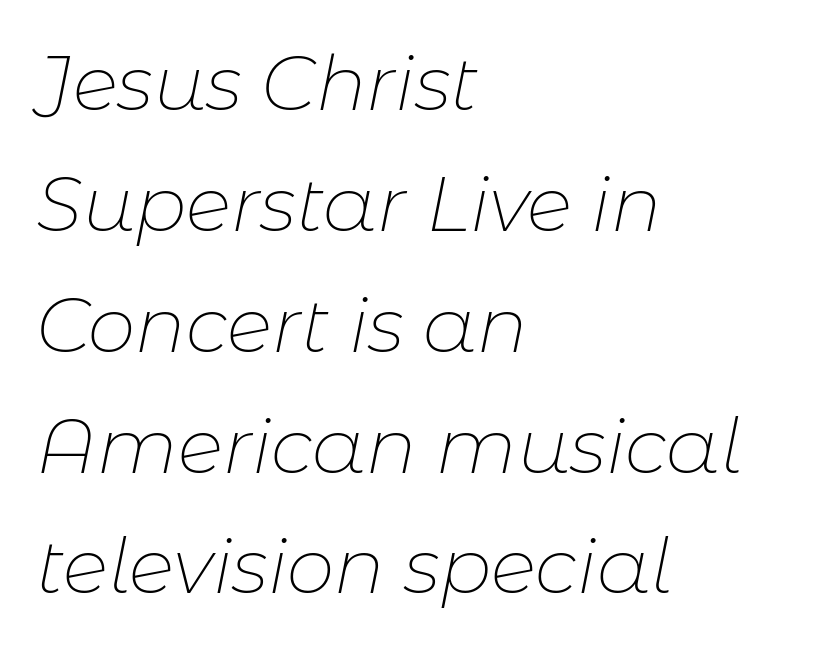
Whoever set this chose a conventional vertical rhythm. Any mark beneath the type? The region is blank. It's the slanting kind of type. The rendering uses natural spacing where letterforms have individual widths. A classic flush-left, rag-right setting is used for this passage. These glyphs show unthickened strokes, regular width or finer.
